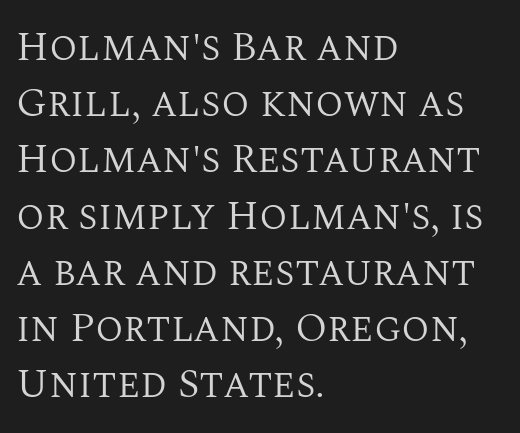
Q: Is the text bold? A: No.
Q: Is the text italic (slanted)? A: No, it is upright.
Q: Is the typeface a serif or a sans-serif typeface? A: Serif.
Q: Is the text underlined? A: No.
Q: How is the paragraph aligned? A: Left-aligned.
Q: Is the spacing between letters normal or unusually wide? A: Normal.
Q: Is the spacing between lines tight, normal or loose? A: Normal.
Q: Width (condensed, normal, or wide)? A: Normal.
Q: Stroke contrast? A: Medium.
Q: x-height? A: Large.
Q: Monospaced? A: No.
